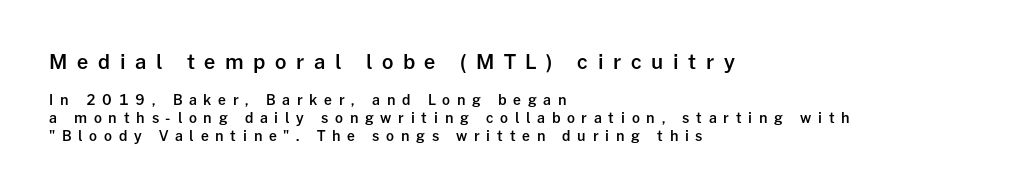
Q: Is the text bold? A: Semi-bold.
Q: Is the text italic (slanted)? A: No, it is upright.
Q: Is the text underlined? A: No.
Q: How is the paragraph aligned? A: Left-aligned.
Q: Is the spacing between letters normal or unusually wide? A: Unusually wide.
Q: Is the spacing between lines tight, normal or loose? A: Normal.
Q: Which block of text is set in a larger size, the first (top) or the second (bottom)? A: The first (top) one.
